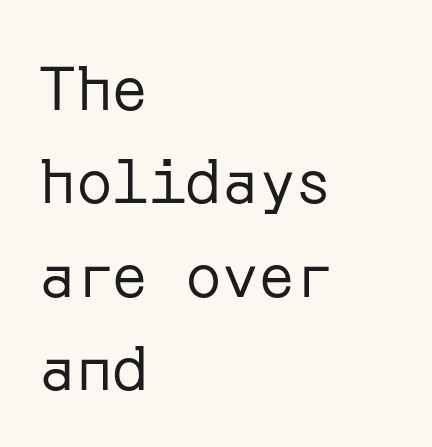
The image shows 61 px regular-weight sans-serif type, upright; set left-aligned, normal line spacing (1.53x), normal letter spacing, not underlined; low stroke contrast and a medium x-height.
